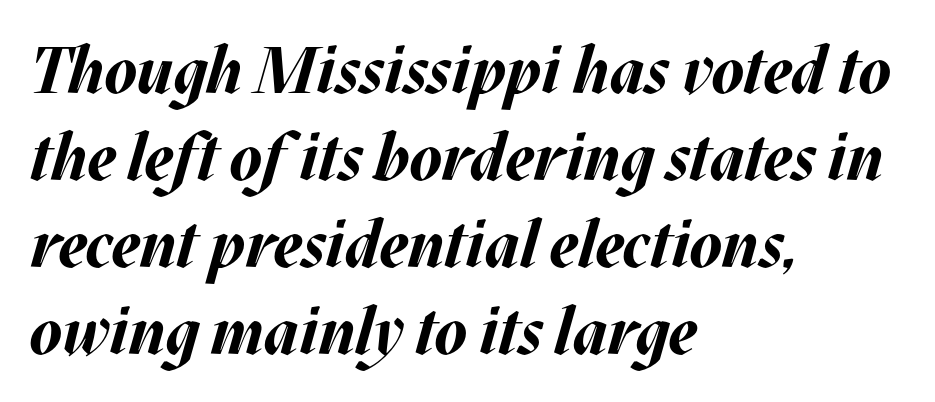
How are the letters spaced? Ordinarily, with no added tracking. This block has exactly the height ordinary leading produces. Casual observation: everything's shoved over to the left. The strip under each line holds only bare page. The text carries the slant typical of an italic or oblique font.
